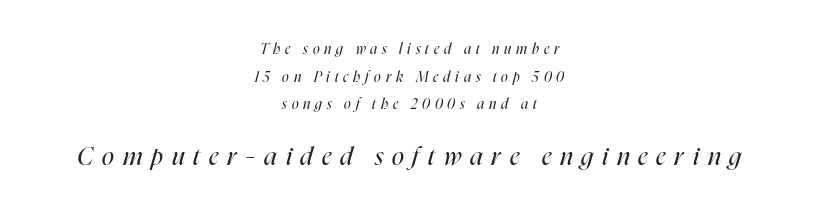
{"italic": "yes", "lean": "right", "slant_degrees": 16, "bold": "no", "underline": "no", "align": "center", "line_spacing": "loose", "line_spacing_ratio": 1.97, "letter_spacing": "wide", "letter_spacing_em": 0.35, "larger_block": "second", "size_ratio": 1.79, "glyph_px": 25}
